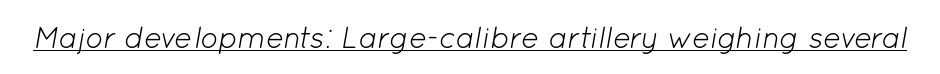
Q: Is the text bold? A: No.
Q: Is the text italic (slanted)? A: Yes, it leans right by about 12 degrees.
Q: Is the text underlined? A: Yes.
Q: Is the spacing between letters normal or unusually wide? A: Normal.
Q: Width (condensed, normal, or wide)? A: Normal.
Q: Stroke contrast? A: Low.
Q: x-height? A: Medium.
Q: Monospaced? A: No.
